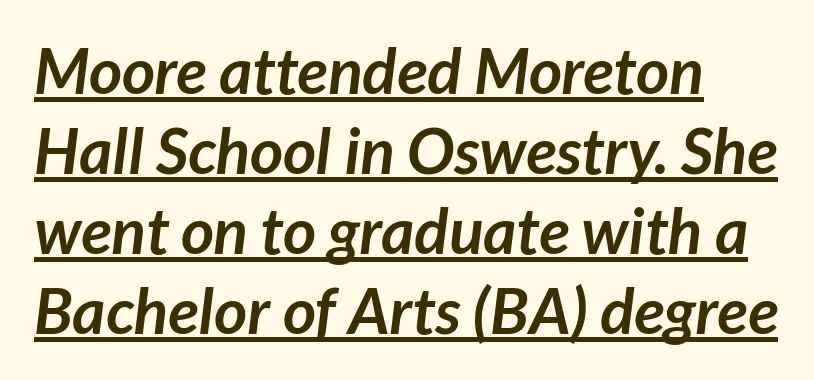
Standard letterfit; no display-style spreading of the glyphs. Emphasis by weight is at full strength: bold. The typeface chosen for these lines omits serifs. Varying glyph widths throughout — classic text-font behaviour.
